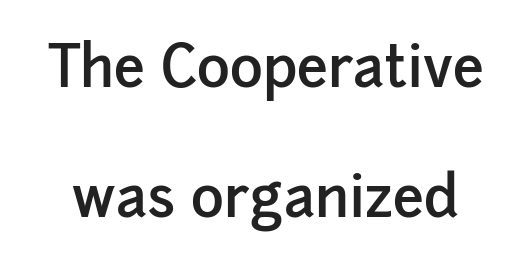
{"serif": "no", "italic": "no", "bold": "semi", "weight": "semibold", "width": "normal", "stroke_contrast": "low", "x_height": "medium", "monospaced": "no", "underline": "no", "line_spacing": "loose", "line_spacing_ratio": 2.33, "letter_spacing": "normal", "letter_spacing_em": 0.0, "glyph_px": 56}
